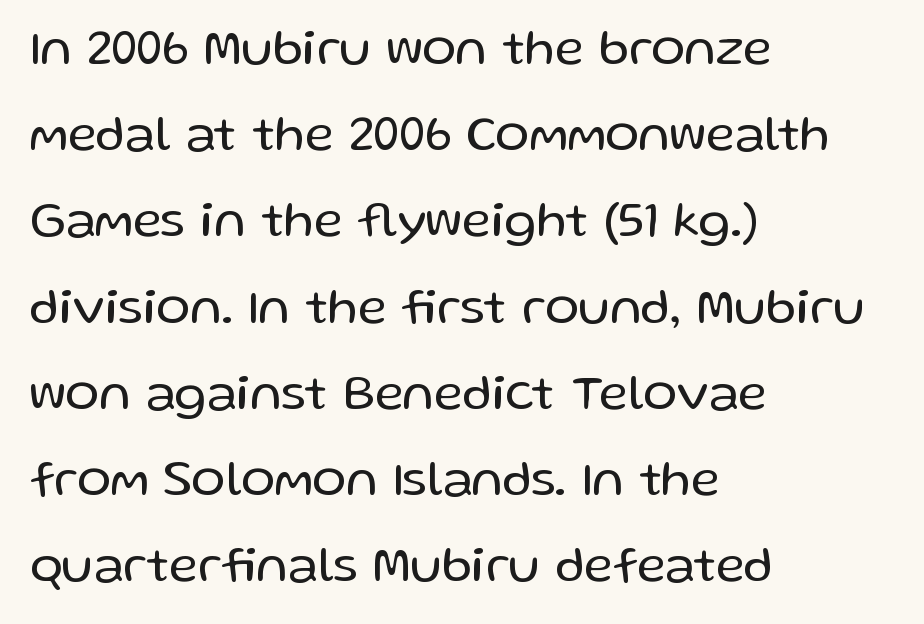
Q: Is the text bold? A: No.
Q: Is the text italic (slanted)? A: No, it is upright.
Q: Is the typeface a serif or a sans-serif typeface? A: Sans-serif.
Q: Is the text underlined? A: No.
Q: How is the paragraph aligned? A: Left-aligned.
Q: Is the spacing between letters normal or unusually wide? A: Normal.
Q: Is the spacing between lines tight, normal or loose? A: Normal.
Q: Width (condensed, normal, or wide)? A: Normal.
Q: Stroke contrast? A: Low.
Q: x-height? A: Medium.
Q: Monospaced? A: No.
